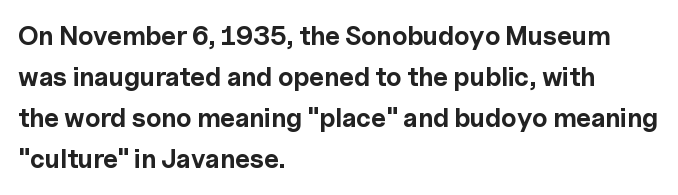
Standard letterfit; no display-style spreading of the glyphs. Compared with typical paragraphs, the rows here are spaced about the same. A bare baseline throughout the passage. Every stem runs plumb, perpendicular to the baseline. The typesetter chose a ragged-right arrangement here. The font is running at its bold setting.
